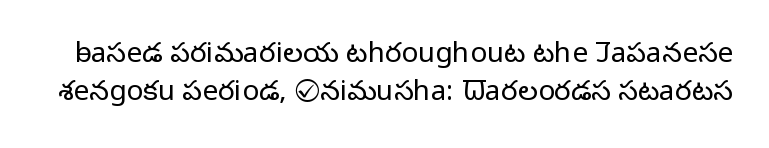
Q: Is the text bold? A: No.
Q: Is the text italic (slanted)? A: No, it is upright.
Q: Is the typeface a serif or a sans-serif typeface? A: Sans-serif.
Q: Is the text underlined? A: No.
Q: Is the spacing between letters normal or unusually wide? A: Normal.
Q: Is the spacing between lines tight, normal or loose? A: Normal.
Q: Width (condensed, normal, or wide)? A: Normal.
Q: Stroke contrast? A: Low.
Q: x-height? A: Medium.
Q: Monospaced? A: No.
